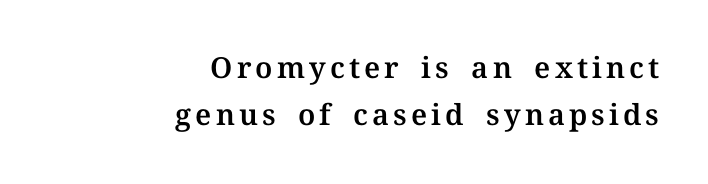
{"serif": "yes", "italic": "no", "width": "normal", "stroke_contrast": "medium", "x_height": "medium", "monospaced": "no", "underline": "no", "align": "right", "line_spacing": "normal", "line_spacing_ratio": 1.63, "glyph_px": 29}
